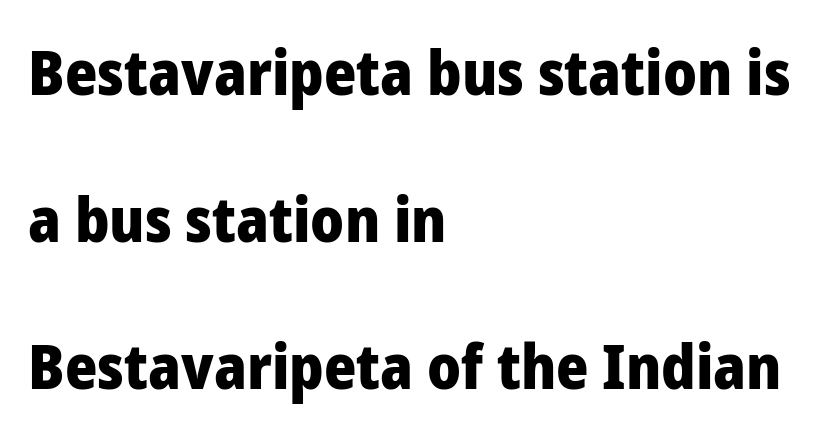
{"serif": "no", "italic": "no", "bold": "yes", "weight": "heavy", "width": "normal", "stroke_contrast": "low", "x_height": "medium", "monospaced": "no", "underline": "no", "align": "left", "line_spacing": "loose", "line_spacing_ratio": 2.37, "letter_spacing": "normal", "letter_spacing_em": 0.0, "glyph_px": 62}
